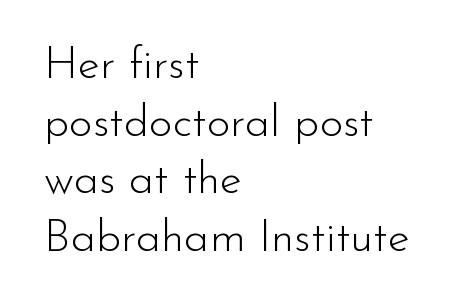
Spacing verdict: proportional, widths tailored to each character. Interline gaps are of average width in this sample. Decoration check: the copy has no underline. Is this a sans? Yes — the strokes have no serifs. Weight: regular or lighter. This sample is left-justified, so line endings fall wherever the words run out.
